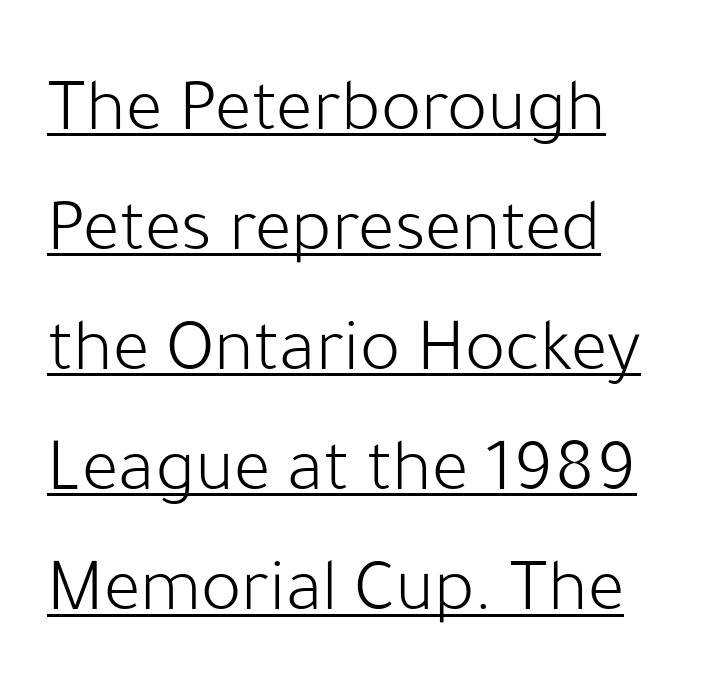
In terms of posture, this sample is upright. You could not count columns in this text — the font is proportionally spaced. Decoration check: the copy is underlined. A typesetter would call this zero additional tracking.
